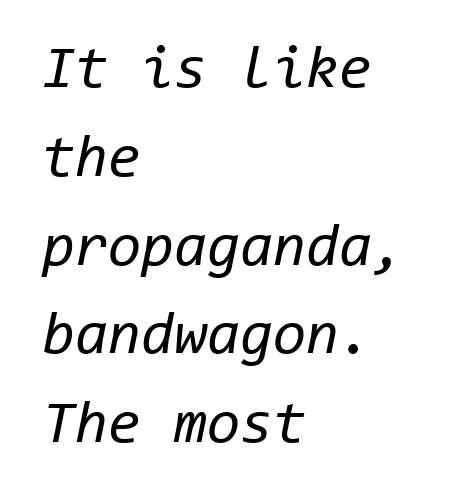
{"italic": "yes", "lean": "right", "slant_degrees": 11, "bold": "no", "weight": "regular", "width": "normal", "stroke_contrast": "low", "x_height": "medium", "monospaced": "yes", "underline": "no", "align": "left", "line_spacing": "normal", "line_spacing_ratio": 1.48, "letter_spacing": "normal", "letter_spacing_em": 0.0, "glyph_px": 60}
